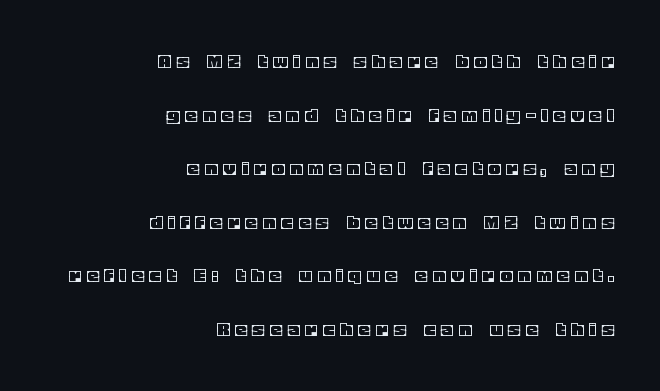
Has an underline been added? It has not. The rag falls on the left side of this text block. Observe the wide spacing: letters keep a clear distance from each other. Ordinary non-slanted type is in use.
